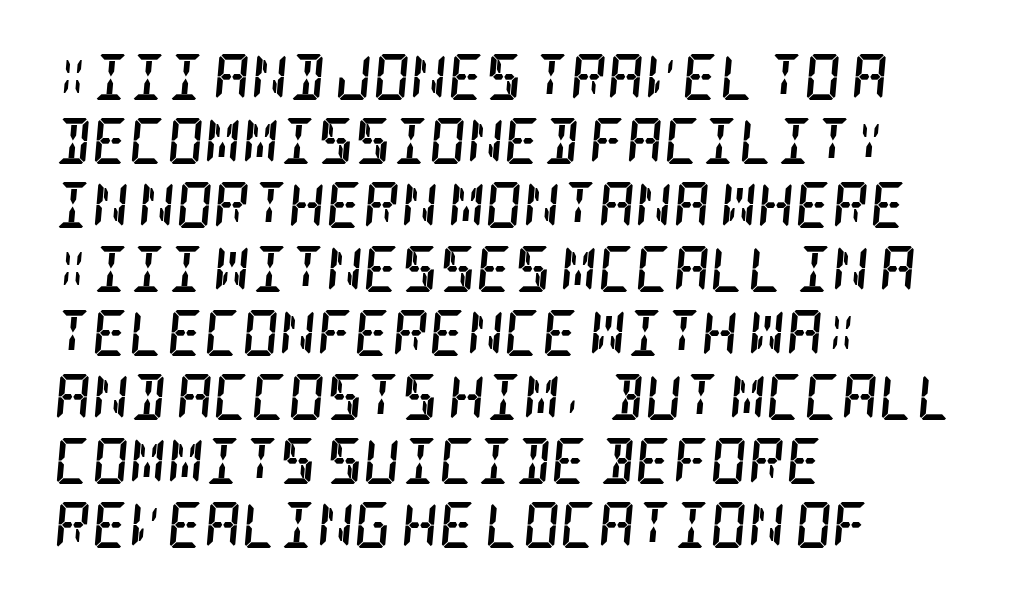
Caption: bold face, heavy strokes. Plain, unruled lines of type. Look at the tracking — it's just the regular setting, nothing added. A serif font was chosen for this passage.
